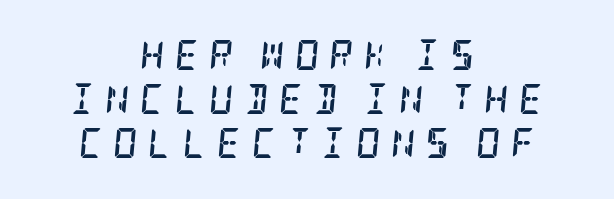
{"serif": "yes", "italic": "yes", "lean": "right", "slant_degrees": 5, "bold": "yes", "weight": "semibold", "width": "condensed", "stroke_contrast": "low", "x_height": "large", "underline": "no", "align": "center", "line_spacing": "normal", "line_spacing_ratio": 1.47, "letter_spacing": "wide", "letter_spacing_em": 0.34, "glyph_px": 30}
